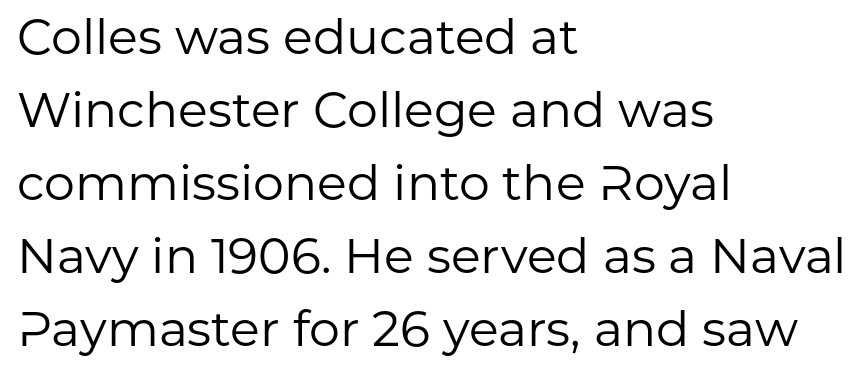
{"serif": "no", "italic": "no", "bold": "no", "weight": "regular", "width": "normal", "stroke_contrast": "low", "x_height": "medium", "monospaced": "no", "underline": "no", "align": "left", "line_spacing": "normal", "line_spacing_ratio": 1.49, "letter_spacing": "normal", "letter_spacing_em": 0.0, "glyph_px": 49}
